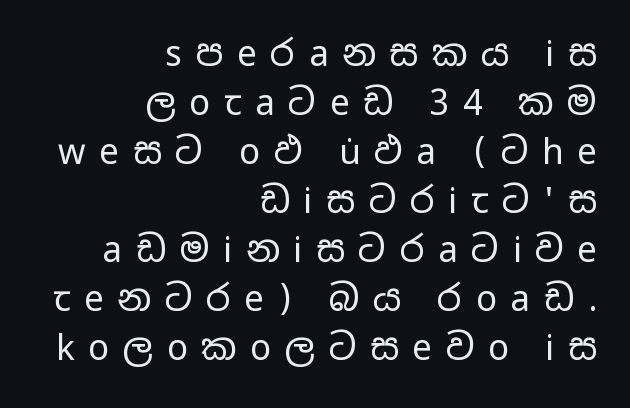
Q: Is the text bold? A: No.
Q: Is the text italic (slanted)? A: No, it is upright.
Q: Is the typeface a serif or a sans-serif typeface? A: Sans-serif.
Q: Is the text underlined? A: No.
Q: How is the paragraph aligned? A: Right-aligned.
Q: Is the spacing between letters normal or unusually wide? A: Unusually wide.
Q: Is the spacing between lines tight, normal or loose? A: Normal.
Q: Width (condensed, normal, or wide)? A: Wide.
Q: Stroke contrast? A: Low.
Q: x-height? A: Medium.
Q: Monospaced? A: No.
